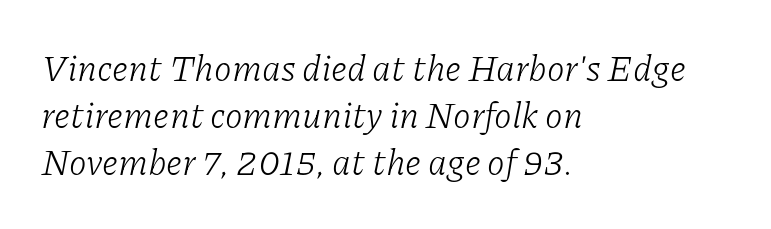
The typeface has the unassuming heft of standard copy or less. The space directly below the letters is spotless. Notice how descenders clear the ascenders below comfortably — that's standard leading. Slanted lettering throughout. The rendering uses natural spacing where letterforms have individual widths.
